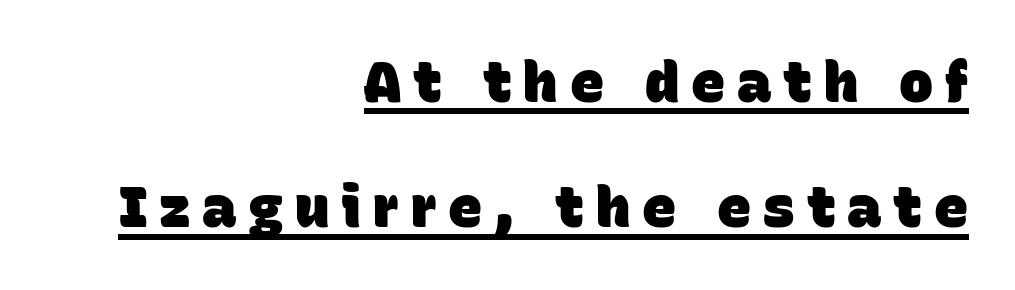
Every letter is thick-stroked: bold, no question. In terms of letterform style, serifs are entirely absent. The face used here is proportionally spaced, like ordinary book or web type. Visually the block forms a straight wall on the right and a jagged coastline on the left. Regarding leading, the lines here are spaced well apart. Inter-character spacing is expanded well beyond the font's built-in metrics.
